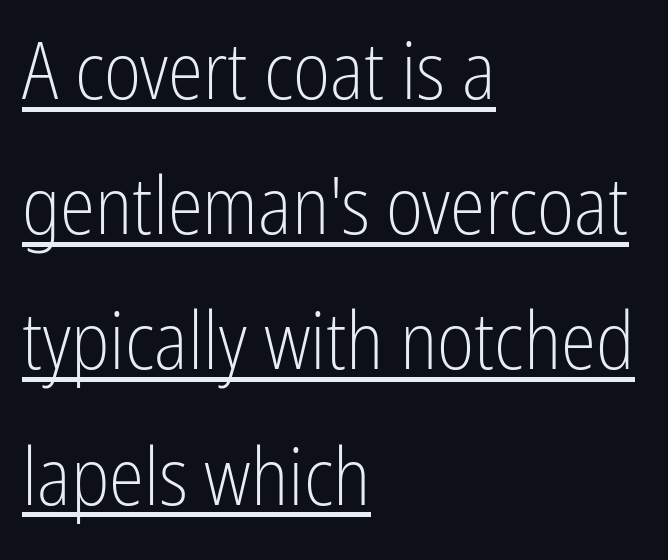
Q: Is the text bold? A: No.
Q: Is the text italic (slanted)? A: No, it is upright.
Q: Is the typeface a serif or a sans-serif typeface? A: Sans-serif.
Q: Is the text underlined? A: Yes.
Q: How is the paragraph aligned? A: Left-aligned.
Q: Is the spacing between letters normal or unusually wide? A: Normal.
Q: Is the spacing between lines tight, normal or loose? A: Normal.
Q: Width (condensed, normal, or wide)? A: Condensed.
Q: Stroke contrast? A: Low.
Q: x-height? A: Medium.
Q: Monospaced? A: No.
